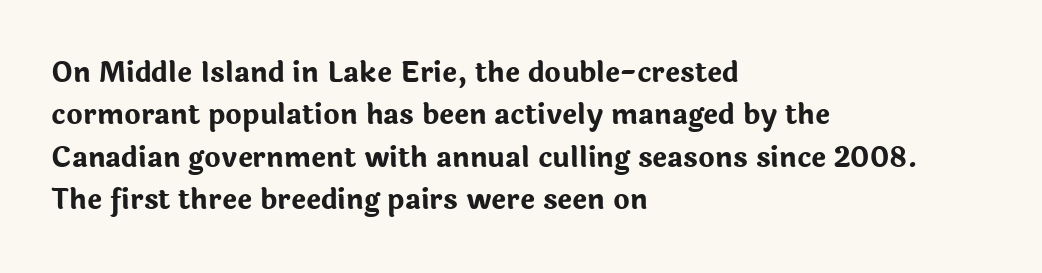
Underline: absent. Students, note that the glyphs here touch the page at normal intervals. This rendering employs a face without finishing strokes, i.e., a sans-serif. Vertical strokes here are truly vertical. Here the designer chose a conventional face with non-uniform glyph widths. This rendering uses left alignment, leaving the right contour irregular.
